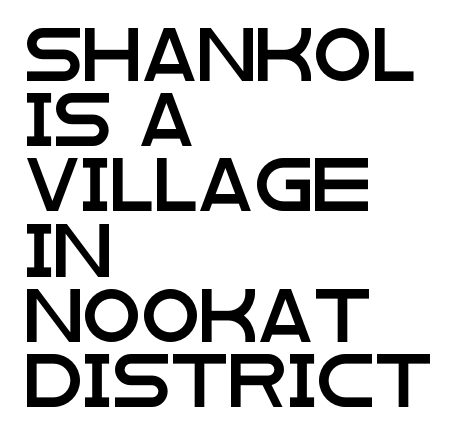
Q: Is the text italic (slanted)? A: No, it is upright.
Q: Is the typeface a serif or a sans-serif typeface? A: Sans-serif.
Q: Is the text underlined? A: No.
Q: How is the paragraph aligned? A: Left-aligned.
Q: Is the spacing between letters normal or unusually wide? A: Normal.
Q: Width (condensed, normal, or wide)? A: Wide.
Q: Stroke contrast? A: Low.
Q: x-height? A: Large.
Q: Monospaced? A: No.
